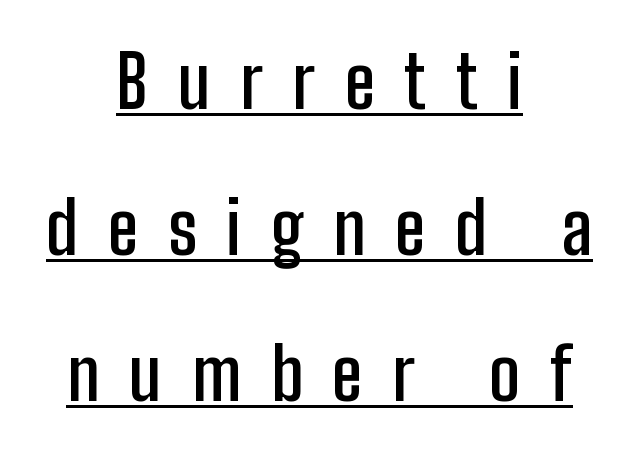
{"serif": "no", "italic": "no", "bold": "semi", "weight": "semibold", "width": "condensed", "stroke_contrast": "low", "x_height": "medium", "monospaced": "no", "underline": "yes", "align": "center", "line_spacing": "loose", "line_spacing_ratio": 2.03, "letter_spacing": "wide", "letter_spacing_em": 0.41, "glyph_px": 72}
